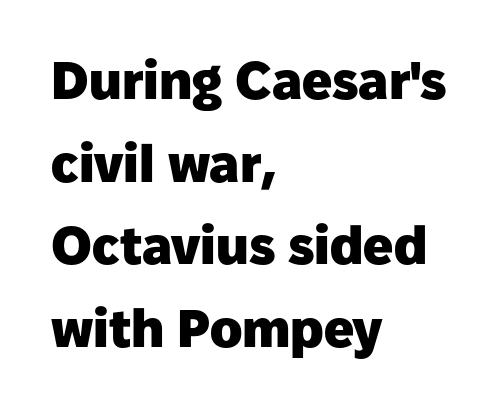
The image shows 53 px heavy sans-serif type, upright; set left-aligned, normal line spacing (1.56x), normal letter spacing, not underlined; low stroke contrast and a medium x-height.
